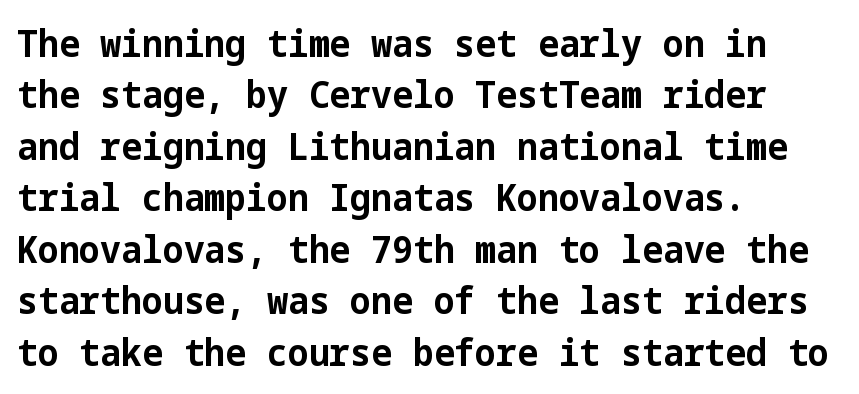
Q: Is the text bold? A: Yes.
Q: Is the text italic (slanted)? A: No, it is upright.
Q: Is the typeface a serif or a sans-serif typeface? A: Sans-serif.
Q: Is the text underlined? A: No.
Q: How is the paragraph aligned? A: Left-aligned.
Q: Is the spacing between letters normal or unusually wide? A: Normal.
Q: Is the spacing between lines tight, normal or loose? A: Normal.
Q: Width (condensed, normal, or wide)? A: Normal.
Q: Stroke contrast? A: Low.
Q: x-height? A: Medium.
